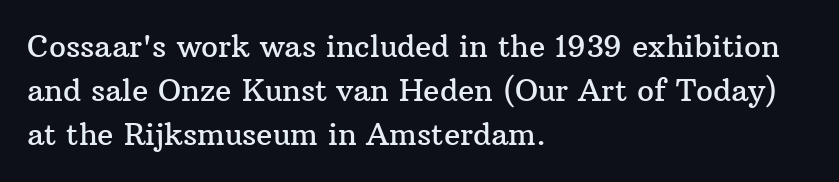
Q: Is the text italic (slanted)? A: No, it is upright.
Q: Is the typeface a serif or a sans-serif typeface? A: Serif.
Q: Is the text underlined? A: No.
Q: How is the paragraph aligned? A: Left-aligned.
Q: Is the spacing between letters normal or unusually wide? A: Normal.
Q: Is the spacing between lines tight, normal or loose? A: Normal.
Q: Width (condensed, normal, or wide)? A: Normal.
Q: Stroke contrast? A: Medium.
Q: x-height? A: Medium.
Q: Monospaced? A: No.
